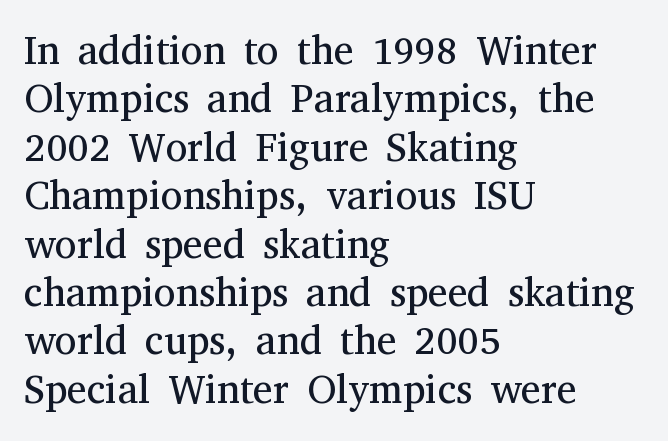
Small tapered or slab feet sit at the stroke ends, so this counts as serif. You could not count columns in this text — the font is proportionally spaced. Stroke mass is kept to a normal reading level or below. The typography opts for an upright posture over an oblique one. Any mark beneath the type? The region is blank. Does the copy run flush right? No — it runs flush left.
